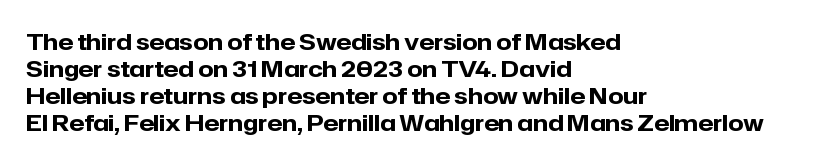
Q: Is the text bold? A: Yes.
Q: Is the text italic (slanted)? A: No, it is upright.
Q: Is the text underlined? A: No.
Q: How is the paragraph aligned? A: Left-aligned.
Q: Is the spacing between letters normal or unusually wide? A: Normal.
